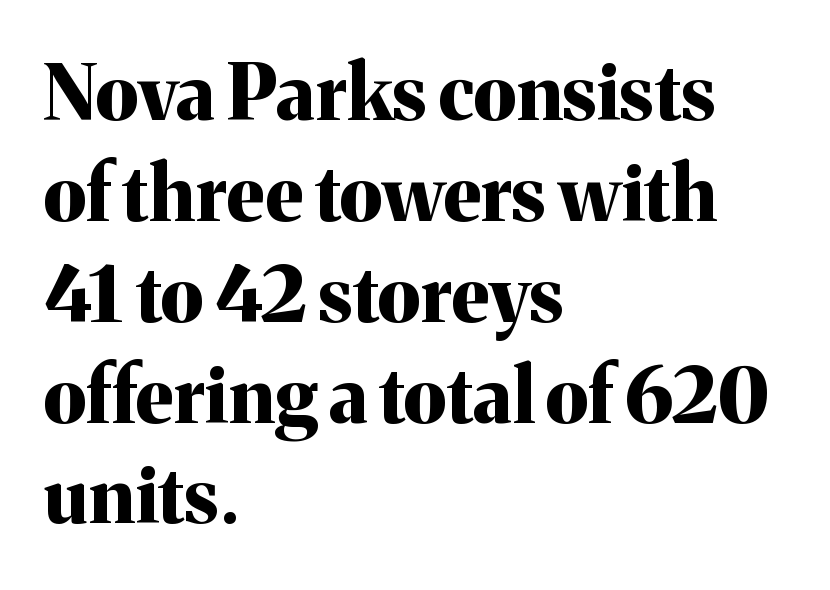
{"serif": "yes", "italic": "no", "bold": "yes", "weight": "bold", "width": "normal", "stroke_contrast": "medium", "x_height": "medium", "monospaced": "no", "underline": "no", "align": "left", "line_spacing": "normal", "line_spacing_ratio": 1.31, "letter_spacing": "normal", "letter_spacing_em": 0.0, "glyph_px": 77}
